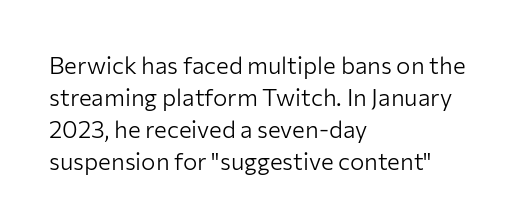
A bare baseline throughout the passage. Does the lettering tilt? It doesn't — this is upright. Leftover space on each line is placed entirely after the last word. Regarding leading, the lines here are spaced in the standard way. Inter-character spacing is left at the font's built-in metrics. Compared with a typical body face, this is equally light or lighter still.
